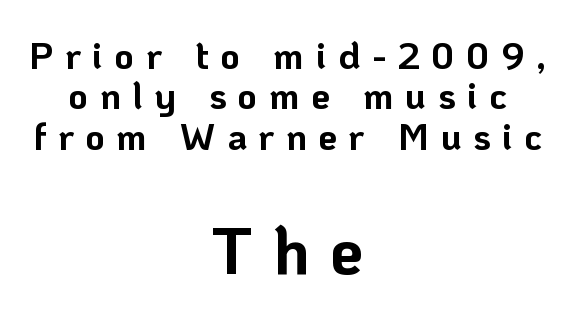
Q: Is the text bold? A: Yes.
Q: Is the text italic (slanted)? A: No, it is upright.
Q: Is the typeface a serif or a sans-serif typeface? A: Sans-serif.
Q: Is the text underlined? A: No.
Q: How is the paragraph aligned? A: Centered.
Q: Is the spacing between letters normal or unusually wide? A: Unusually wide.
Q: Is the spacing between lines tight, normal or loose? A: Tight.
Q: Which block of text is set in a larger size, the first (top) or the second (bottom)? A: The second (bottom) one.
Q: Width (condensed, normal, or wide)? A: Normal.
Q: Stroke contrast? A: Low.
Q: x-height? A: Medium.
Q: Monospaced? A: No.
